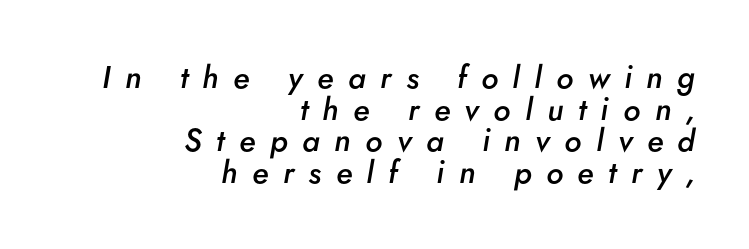
Q: Is the text bold? A: Semi-bold.
Q: Is the text italic (slanted)? A: Yes, it leans right by about 5 degrees.
Q: Is the text underlined? A: No.
Q: How is the paragraph aligned? A: Right-aligned.
Q: Is the spacing between letters normal or unusually wide? A: Unusually wide.
Q: Is the spacing between lines tight, normal or loose? A: Tight.
Q: Width (condensed, normal, or wide)? A: Normal.
Q: Stroke contrast? A: Low.
Q: x-height? A: Small.
Q: Monospaced? A: No.
